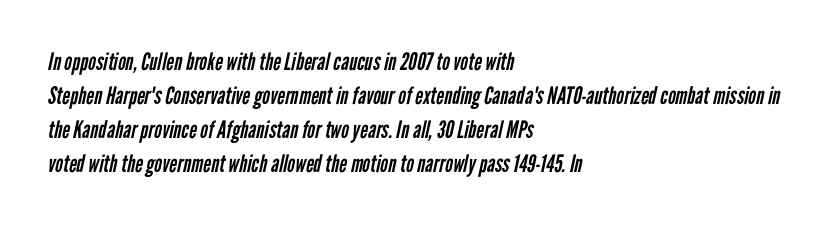
{"bold": "no", "underline": "no", "align": "left", "line_spacing": "normal", "line_spacing_ratio": 1.42, "letter_spacing": "normal", "letter_spacing_em": 0.0, "glyph_px": 24}
